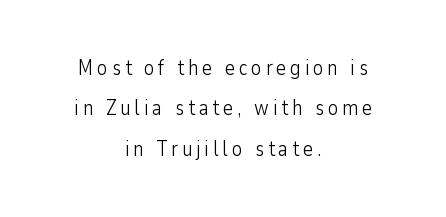
Q: Is the text bold? A: No.
Q: Is the text italic (slanted)? A: No, it is upright.
Q: Is the text underlined? A: No.
Q: How is the paragraph aligned? A: Centered.
Q: Is the spacing between lines tight, normal or loose? A: Loose.
